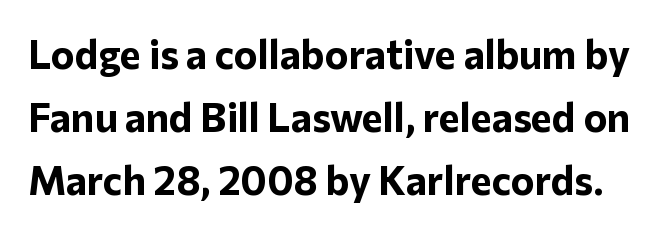
The image shows 40 px bold sans-serif type, upright; set normal line spacing (1.58x), normal letter spacing, not underlined; low stroke contrast and a medium x-height.
